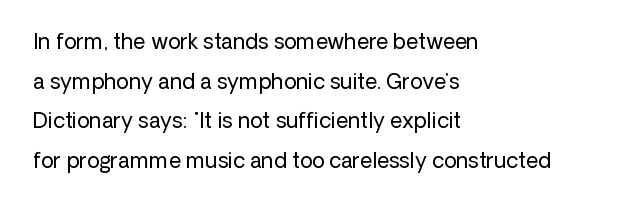
Q: Is the text bold? A: No.
Q: Is the text italic (slanted)? A: No, it is upright.
Q: Is the text underlined? A: No.
Q: How is the paragraph aligned? A: Left-aligned.
Q: Is the spacing between letters normal or unusually wide? A: Normal.
